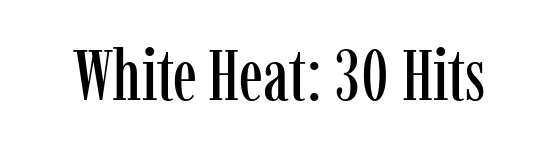
{"serif": "yes", "italic": "no", "width": "condensed", "stroke_contrast": "low", "x_height": "medium", "monospaced": "no", "underline": "no", "letter_spacing": "normal", "letter_spacing_em": 0.0, "glyph_px": 72}
